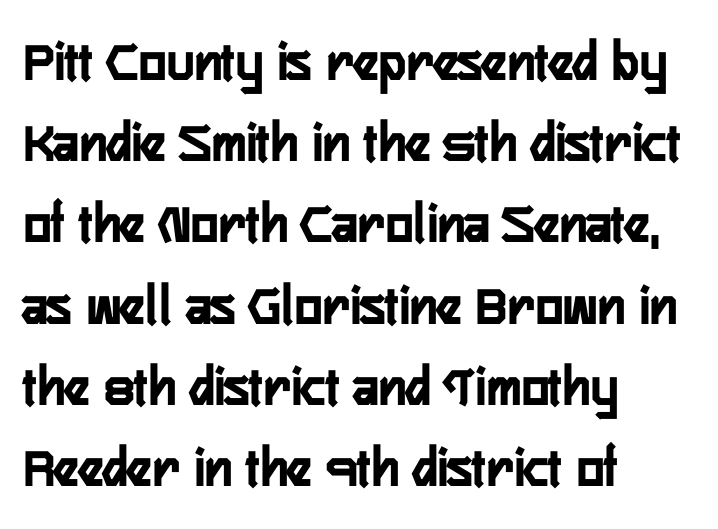
Q: Is the text bold? A: Yes.
Q: Is the text italic (slanted)? A: No, it is upright.
Q: Is the typeface a serif or a sans-serif typeface? A: Sans-serif.
Q: Is the text underlined? A: No.
Q: How is the paragraph aligned? A: Left-aligned.
Q: Is the spacing between letters normal or unusually wide? A: Normal.
Q: Is the spacing between lines tight, normal or loose? A: Normal.
Q: Width (condensed, normal, or wide)? A: Condensed.
Q: Stroke contrast? A: Low.
Q: x-height? A: Medium.
Q: Monospaced? A: No.
